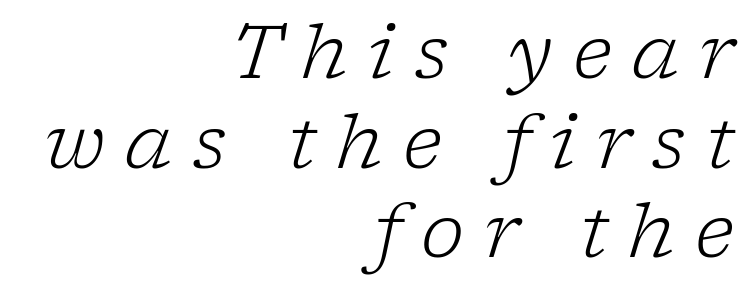
The image shows 74 px light serif type, italic (leaning right); set right-aligned, line spacing 1.21x, unusually wide letter spacing (+0.27 em), not underlined; low stroke contrast and a medium x-height.
